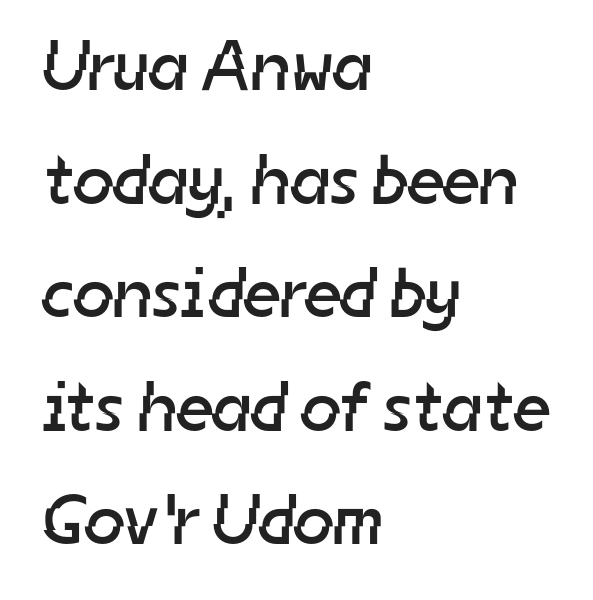
Q: Is the text bold? A: No.
Q: Is the typeface a serif or a sans-serif typeface? A: Sans-serif.
Q: Is the text underlined? A: No.
Q: How is the paragraph aligned? A: Left-aligned.
Q: Is the spacing between letters normal or unusually wide? A: Normal.
Q: Is the spacing between lines tight, normal or loose? A: Normal.
Q: Width (condensed, normal, or wide)? A: Normal.
Q: Stroke contrast? A: Low.
Q: x-height? A: Medium.
Q: Monospaced? A: No.
